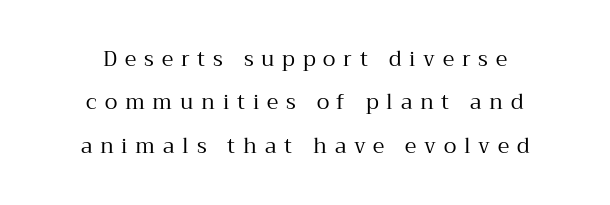
Q: Is the text bold? A: No.
Q: Is the text italic (slanted)? A: No, it is upright.
Q: Is the text underlined? A: No.
Q: How is the paragraph aligned? A: Centered.
Q: Is the spacing between letters normal or unusually wide? A: Unusually wide.
Q: Is the spacing between lines tight, normal or loose? A: Loose.
